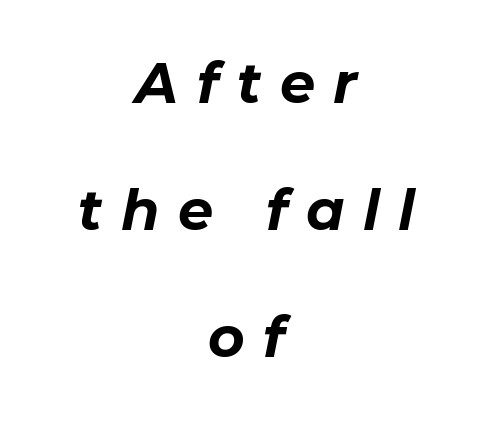
{"italic": "yes", "lean": "right", "slant_degrees": 11, "bold": "yes", "weight": "bold", "width": "normal", "stroke_contrast": "low", "x_height": "medium", "monospaced": "no", "underline": "no", "align": "center", "line_spacing": "loose", "line_spacing_ratio": 2.27, "letter_spacing": "wide", "letter_spacing_em": 0.33, "glyph_px": 56}
